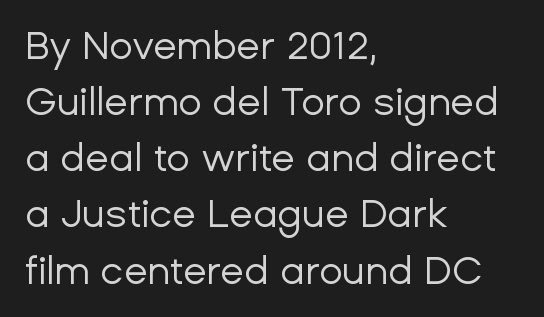
Varying glyph widths throughout — classic text-font behaviour. This is not heavy type; no bold has been used. Observe the absence of serifs on each vertical stroke in this sample. Beneath every word, the page is bare. Compared with typical paragraphs, the rows here are spaced about the same. The paragraph shown leans on its left margin.
